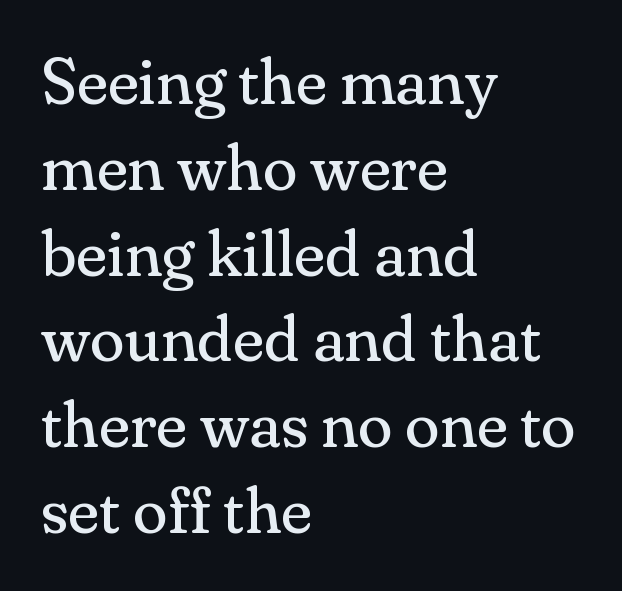
Q: Is the text bold? A: No.
Q: Is the text italic (slanted)? A: No, it is upright.
Q: Is the typeface a serif or a sans-serif typeface? A: Serif.
Q: Is the text underlined? A: No.
Q: How is the paragraph aligned? A: Left-aligned.
Q: Is the spacing between letters normal or unusually wide? A: Normal.
Q: Is the spacing between lines tight, normal or loose? A: Normal.
Q: Width (condensed, normal, or wide)? A: Normal.
Q: Stroke contrast? A: Medium.
Q: x-height? A: Small.
Q: Monospaced? A: No.
